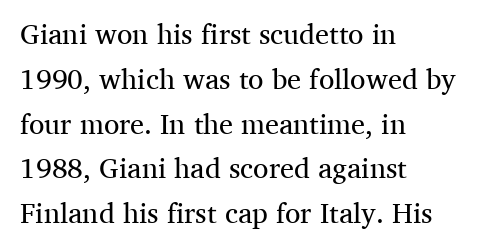
Posture: vertical. Reading down the block, your eye returns to a fixed left position each line. Underline: absent. The face used here is seriffed, in the tradition of book romans.
